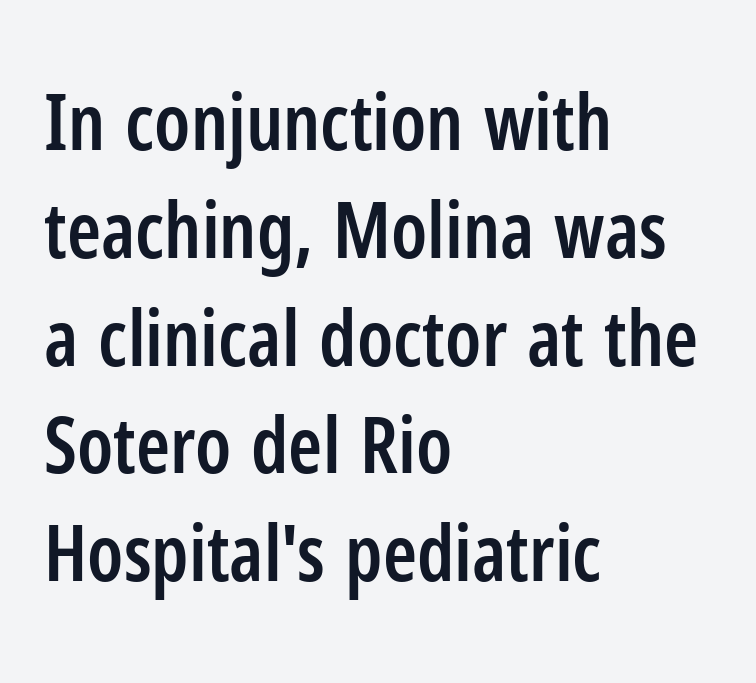
{"serif": "no", "italic": "no", "bold": "semi", "weight": "semibold", "width": "condensed", "stroke_contrast": "low", "x_height": "medium", "monospaced": "no", "underline": "no", "align": "left", "line_spacing": "normal", "line_spacing_ratio": 1.4, "letter_spacing": "normal", "letter_spacing_em": 0.0, "glyph_px": 77}
